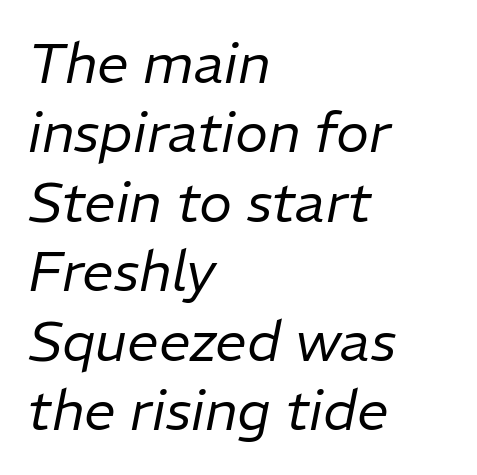
{"italic": "yes", "lean": "right", "slant_degrees": 11, "bold": "no", "weight": "regular", "width": "normal", "stroke_contrast": "low", "x_height": "medium", "monospaced": "no", "underline": "no", "align": "left", "line_spacing_ratio": 1.24, "letter_spacing": "normal", "letter_spacing_em": 0.0, "glyph_px": 56}
